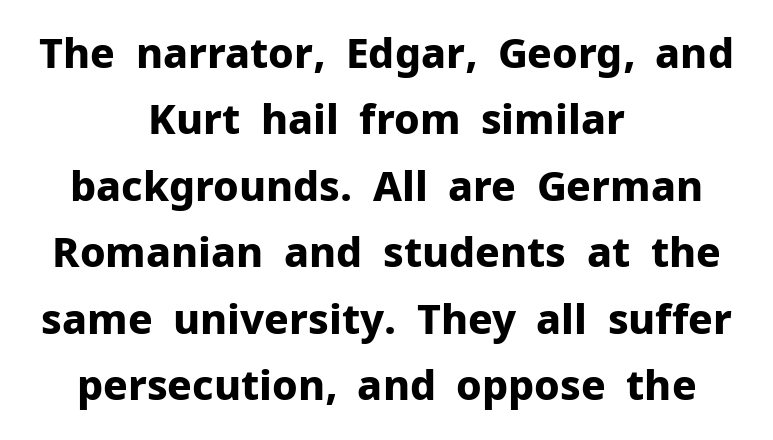
The image shows 41 px bold sans-serif type, upright; set centered, normal line spacing (1.62x), normal letter spacing, not underlined; low stroke contrast and a medium x-height.
